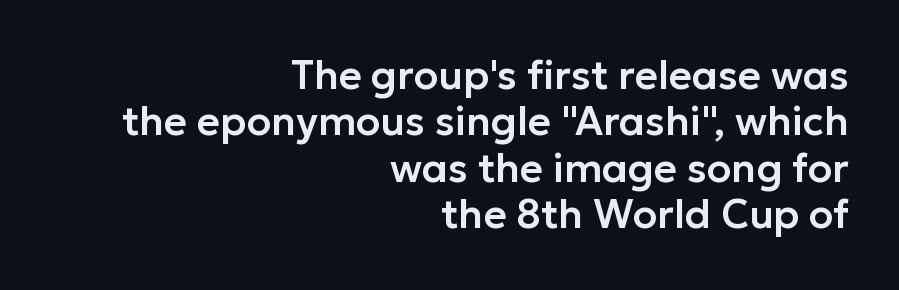
{"serif": "no", "italic": "no", "width": "normal", "stroke_contrast": "low", "x_height": "medium", "monospaced": "no", "underline": "no", "align": "right", "line_spacing_ratio": 1.16, "letter_spacing": "normal", "letter_spacing_em": 0.0, "glyph_px": 40}
